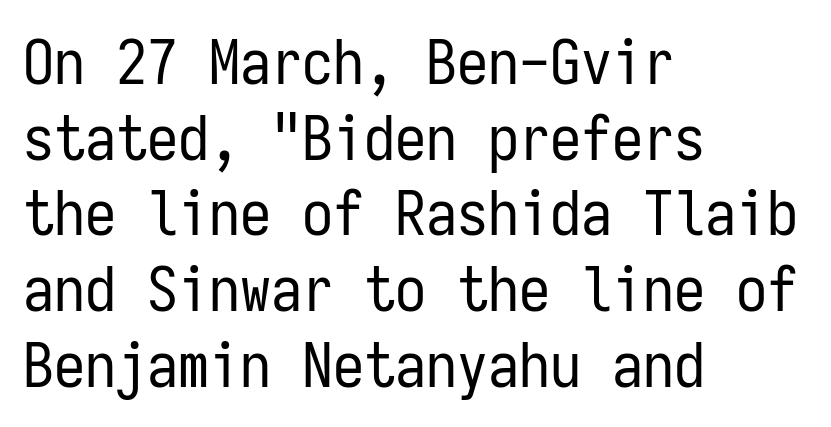
Every stem runs plumb, perpendicular to the baseline. Is this a heavy cut? Hardly; it is regular or lighter. Notice how the passage keeps a crisp vertical edge on the left only. Looks like terminal output: every glyph gets an equal slot.
